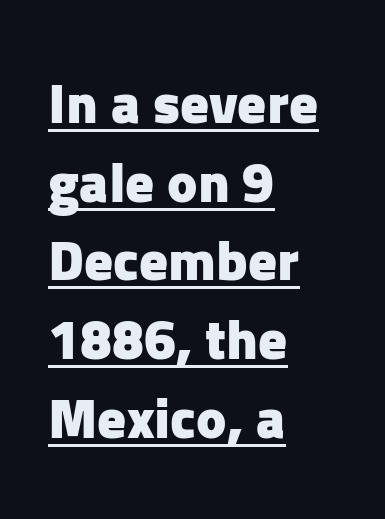
The image shows 57 px heavy sans-serif type, upright; set left-aligned, normal line spacing (1.38x), normal letter spacing, underlined; low stroke contrast and a medium x-height.
